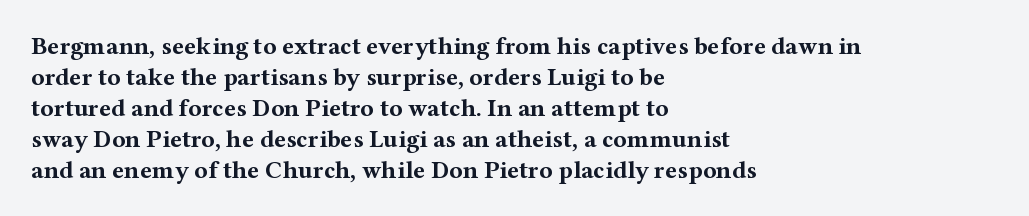
You'd pick this weight for a headline — it's a proper bold. Upright lettering throughout. Nothing unusual about the tracking: characters are spaced as the font intends. Check the space under the baseline: it is left empty.
